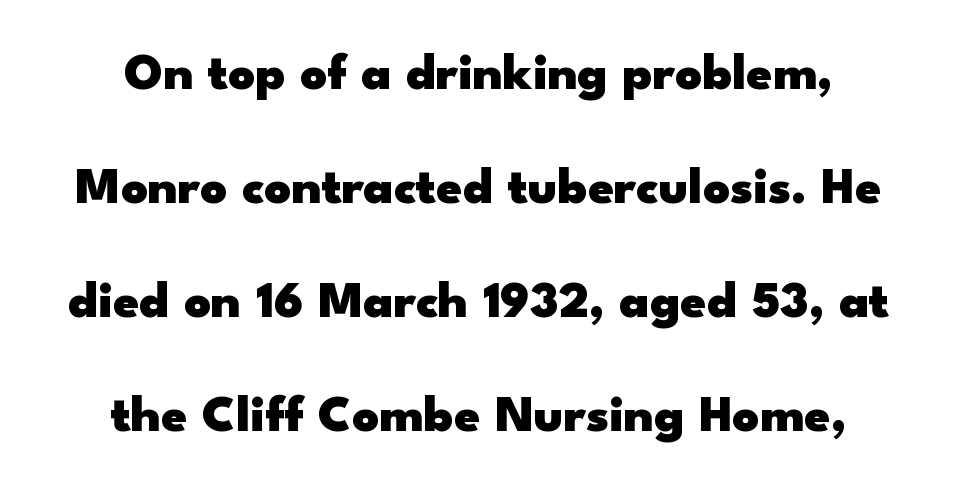
The image shows 52 px heavy, wide sans-serif type, upright; set loose line spacing (2.19x), normal letter spacing, not underlined; low stroke contrast and a small x-height.
